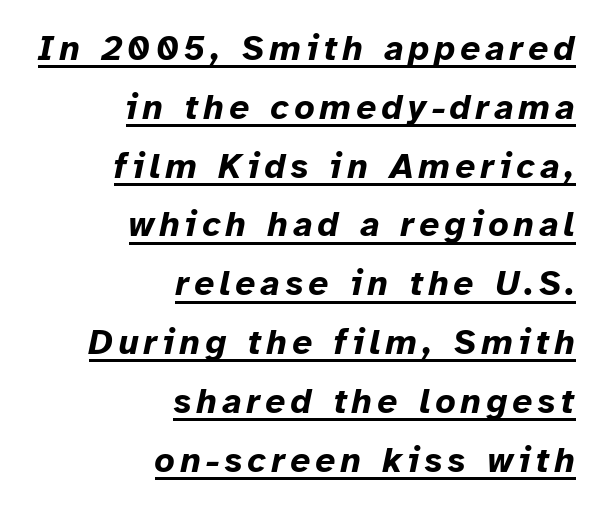
{"italic": "yes", "lean": "right", "slant_degrees": 12, "bold": "yes", "weight": "bold", "width": "normal", "stroke_contrast": "low", "x_height": "medium", "monospaced": "no", "underline": "yes", "align": "right", "line_spacing": "normal", "line_spacing_ratio": 1.68, "glyph_px": 35}
